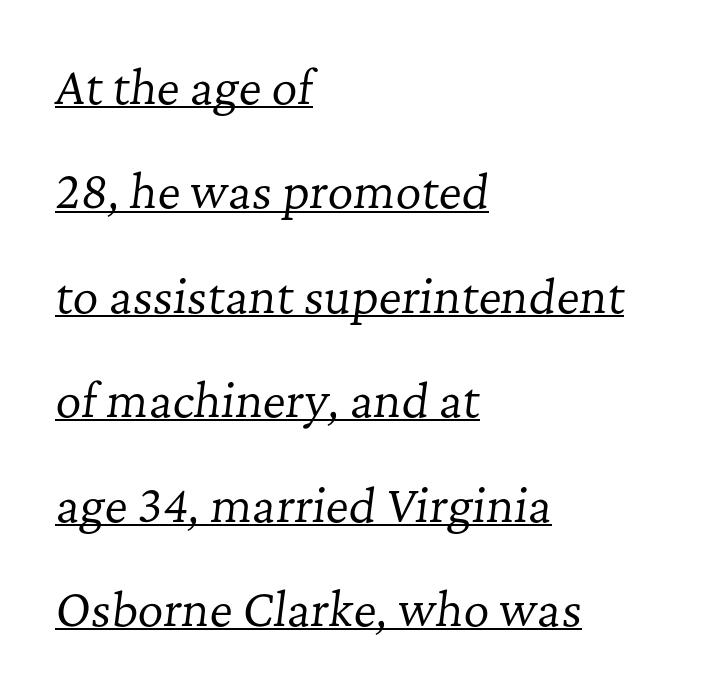
The image shows 45 px regular-weight serif type, italic (leaning right); set left-aligned, loose line spacing (2.32x), normal letter spacing, underlined; low stroke contrast and a medium x-height.
